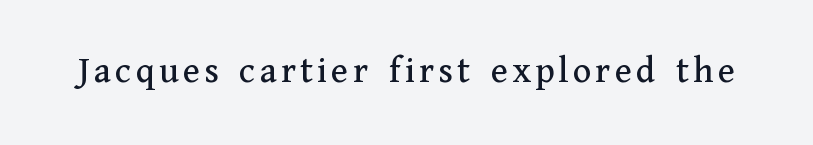
The image shows 38 px serif type, upright; set not underlined; medium stroke contrast and a medium x-height.
